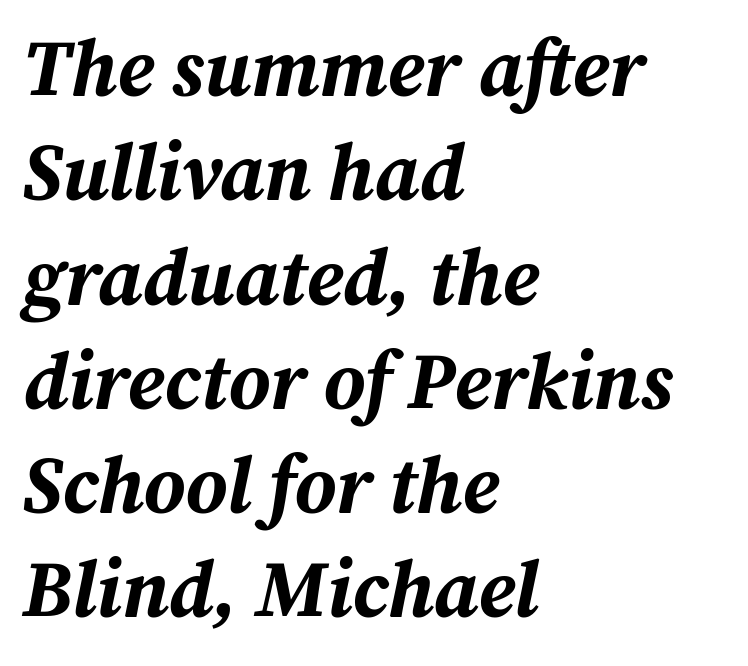
Q: Is the text bold? A: Yes.
Q: Is the text italic (slanted)? A: Yes, it leans right by about 12 degrees.
Q: Is the text underlined? A: No.
Q: How is the paragraph aligned? A: Left-aligned.
Q: Is the spacing between letters normal or unusually wide? A: Normal.
Q: Is the spacing between lines tight, normal or loose? A: Normal.
Q: Width (condensed, normal, or wide)? A: Normal.
Q: Stroke contrast? A: Medium.
Q: x-height? A: Medium.
Q: Monospaced? A: No.
